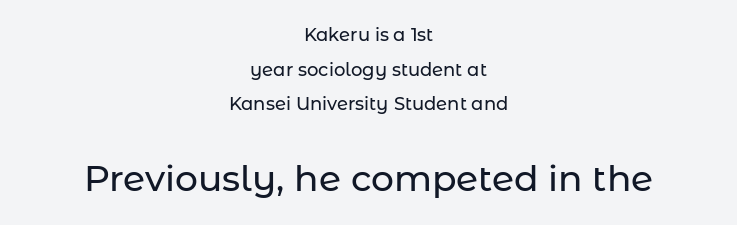
The designer went with a sans here, leaving each stem footless. The baseline area is clear. Visually, the bottom section dominates because its glyphs are scaled up. The horizontal fit of the characters is conventional and even. The line-height multiplier appears high, well above default.
